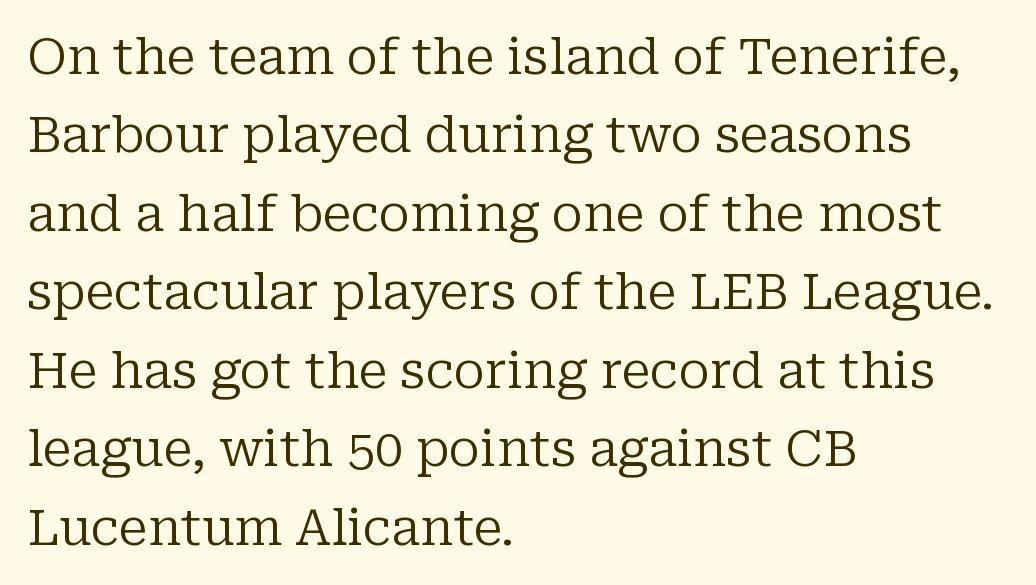
The image shows 50 px regular-weight serif type, upright; set left-aligned, normal line spacing (1.57x), normal letter spacing, not underlined; low stroke contrast and a medium x-height.
